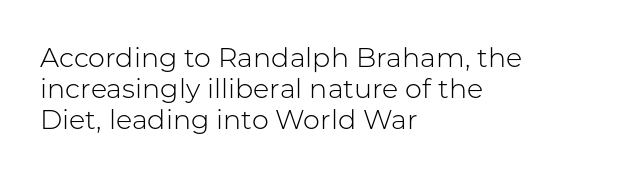
{"italic": "no", "bold": "no", "underline": "no", "align": "left", "line_spacing": "tight", "line_spacing_ratio": 1.15, "letter_spacing": "normal", "letter_spacing_em": 0.0, "glyph_px": 27}
